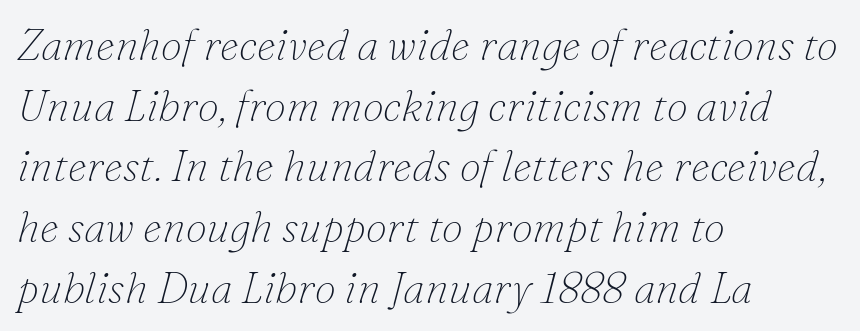
The image shows 43 px thin serif type, italic (leaning right); set left-aligned, normal line spacing (1.41x), normal letter spacing, not underlined; low stroke contrast and a small x-height.
